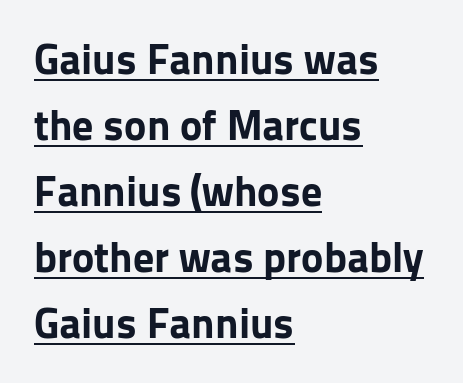
The image shows 42 px bold sans-serif type, upright; set left-aligned, normal line spacing (1.57x), normal letter spacing, underlined; low stroke contrast and a medium x-height.
